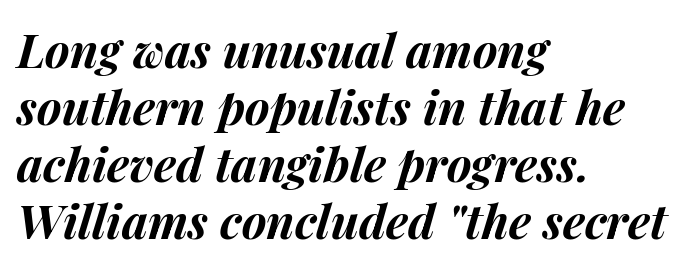
The compositor pushed each line to the left boundary. Compared with ordinary roman type, these characters are visibly tilted. Underlining? Definitely not there. Students, this is bold: see how much ink each stroke carries. A typesetter would call this zero additional tracking.
